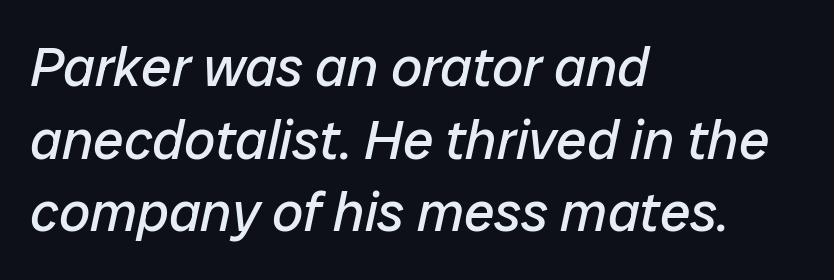
Horizontal alignment here is leftward, the default for most running prose. The leading is moderate, giving the passage an even texture. You could not count columns in this text — the font is proportionally spaced. Honestly, the letter spacing is just normal — you wouldn't notice it.
